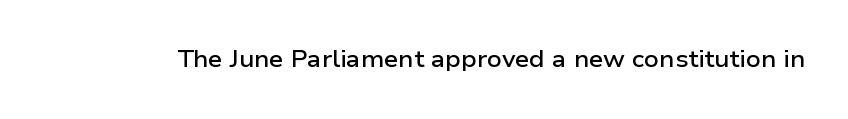
{"italic": "no", "bold": "semi", "underline": "no", "letter_spacing": "normal", "letter_spacing_em": 0.0, "glyph_px": 23}
